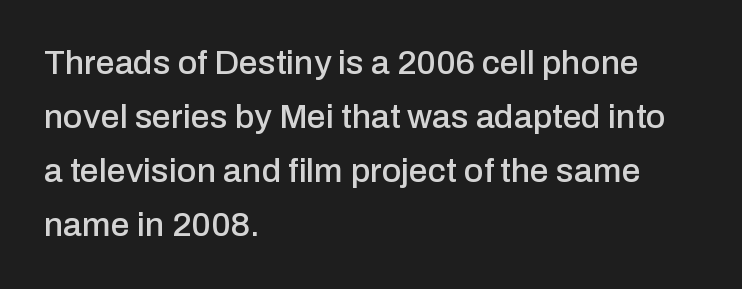
{"serif": "no", "italic": "no", "width": "normal", "stroke_contrast": "low", "x_height": "medium", "monospaced": "no", "underline": "no", "align": "left", "line_spacing": "normal", "line_spacing_ratio": 1.59, "letter_spacing": "normal", "letter_spacing_em": 0.0, "glyph_px": 34}
